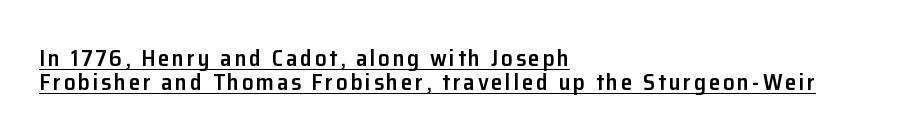
The image shows 23 px text type, upright; set left-aligned, tight line spacing (1.03x), underlined.
